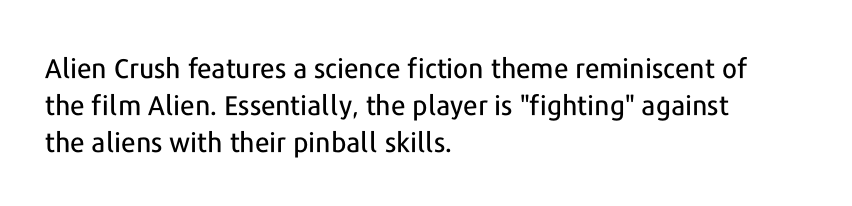
Q: Is the text italic (slanted)? A: No, it is upright.
Q: Is the text underlined? A: No.
Q: How is the paragraph aligned? A: Left-aligned.
Q: Is the spacing between letters normal or unusually wide? A: Normal.
Q: Is the spacing between lines tight, normal or loose? A: Normal.
